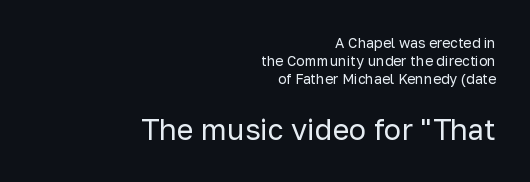
Q: Is the text bold? A: No.
Q: Is the text italic (slanted)? A: No, it is upright.
Q: Is the typeface a serif or a sans-serif typeface? A: Sans-serif.
Q: Is the text underlined? A: No.
Q: How is the paragraph aligned? A: Right-aligned.
Q: Is the spacing between letters normal or unusually wide? A: Normal.
Q: Is the spacing between lines tight, normal or loose? A: Normal.
Q: Which block of text is set in a larger size, the first (top) or the second (bottom)? A: The second (bottom) one.
Q: Width (condensed, normal, or wide)? A: Normal.
Q: Stroke contrast? A: Low.
Q: x-height? A: Medium.
Q: Monospaced? A: No.
